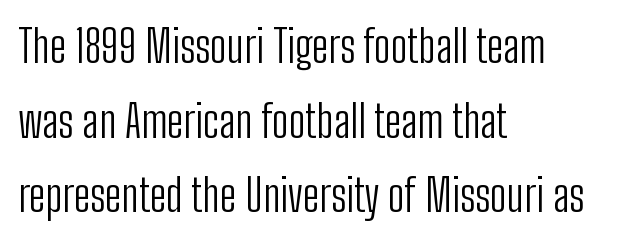
Looks like regular typesetting: each glyph gets only the width it needs. One-word summary of the alignment: left. In terms of leading, this rendering sits right in the middle. The letters stand straight up with perfectly vertical stems.
